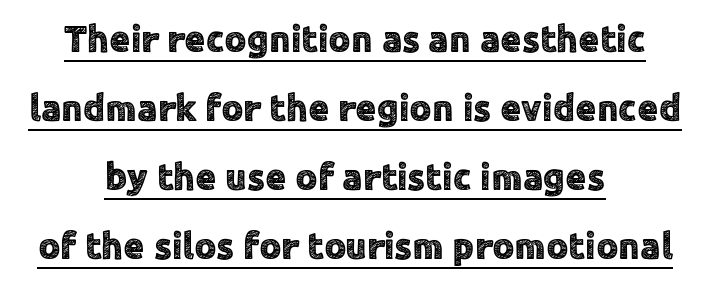
{"serif": "no", "italic": "no", "width": "normal", "x_height": "medium", "monospaced": "no", "underline": "yes", "align": "center", "line_spacing_ratio": 1.82, "letter_spacing": "normal", "letter_spacing_em": 0.0, "glyph_px": 38}
